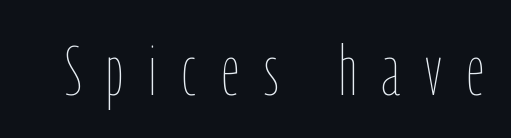
{"italic": "no", "bold": "no", "weight": "thin", "width": "condensed", "stroke_contrast": "low", "x_height": "medium", "monospaced": "no", "underline": "no", "letter_spacing": "wide", "letter_spacing_em": 0.36, "glyph_px": 70}
